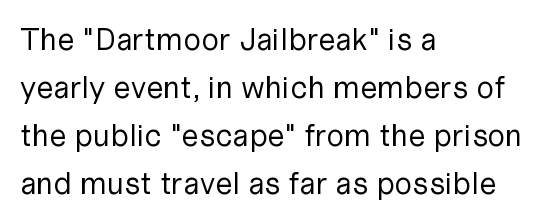
The foot of each line stays bare and open. Heft: none added — not bold. The passage shown is typed in a proportional face where columns would drift. The letters carry no serifs — their stems end cleanly without finishing strokes.
